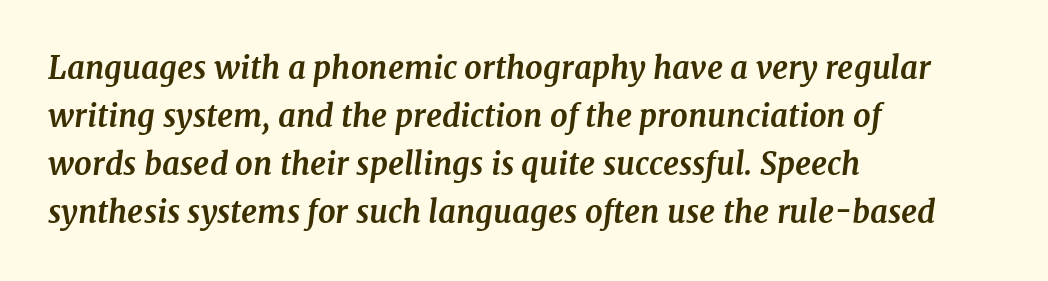
The image shows 31 px bold serif type, italic (leaning right); set left-aligned, normal line spacing (1.55x), normal letter spacing, not underlined; medium stroke contrast and a medium x-height.
